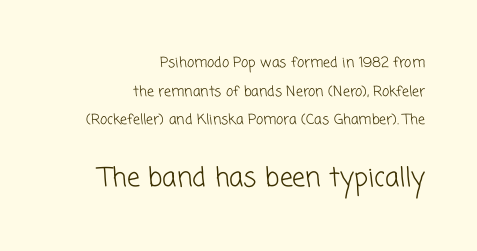
Q: Is the text bold? A: No.
Q: Is the text underlined? A: No.
Q: How is the paragraph aligned? A: Right-aligned.
Q: Is the spacing between letters normal or unusually wide? A: Normal.
Q: Is the spacing between lines tight, normal or loose? A: Loose.
Q: Which block of text is set in a larger size, the first (top) or the second (bottom)? A: The second (bottom) one.
